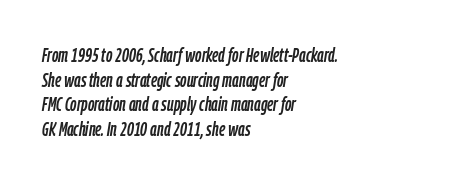
{"italic": "yes", "lean": "right", "slant_degrees": 9, "underline": "no", "align": "left", "line_spacing_ratio": 1.23, "letter_spacing": "normal", "letter_spacing_em": 0.0, "glyph_px": 20}
